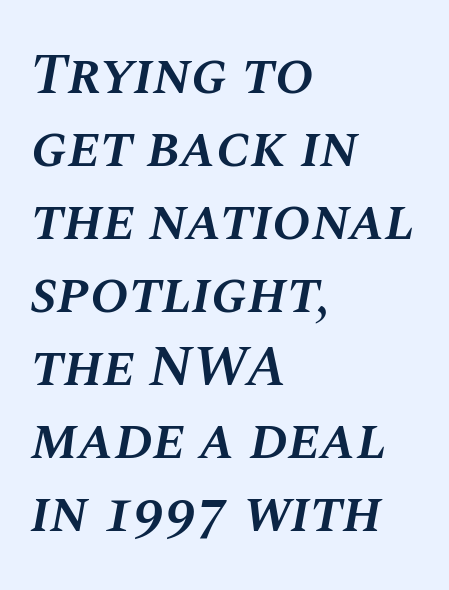
The image shows 58 px semibold type, italic (leaning right); set left-aligned, normal line spacing (1.26x), normal letter spacing, not underlined; medium stroke contrast and a large x-height.
